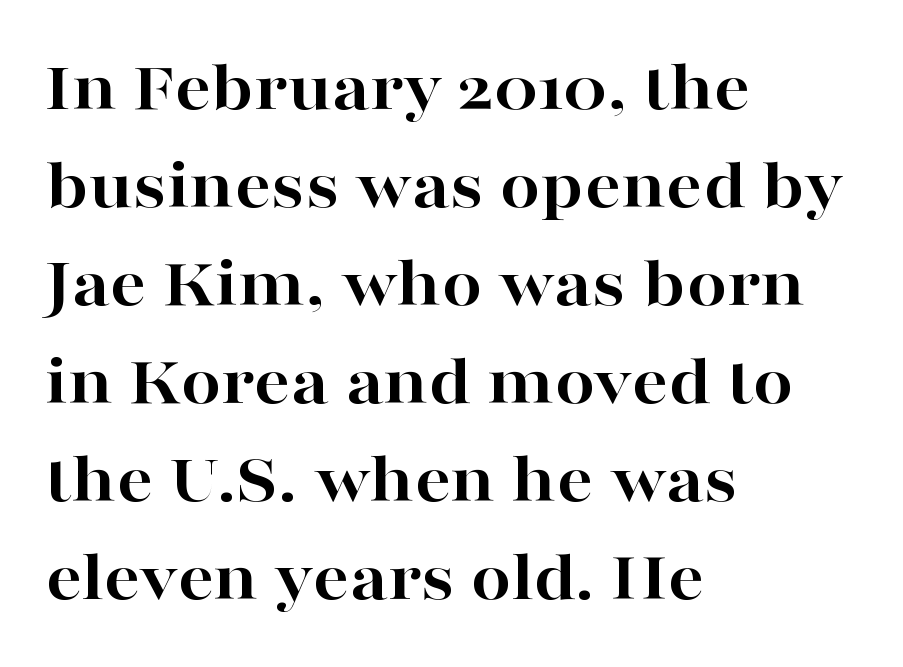
Q: Is the text bold? A: Yes.
Q: Is the text italic (slanted)? A: No, it is upright.
Q: Is the typeface a serif or a sans-serif typeface? A: Serif.
Q: Is the text underlined? A: No.
Q: How is the paragraph aligned? A: Left-aligned.
Q: Is the spacing between letters normal or unusually wide? A: Normal.
Q: Is the spacing between lines tight, normal or loose? A: Normal.
Q: Width (condensed, normal, or wide)? A: Wide.
Q: Stroke contrast? A: High.
Q: x-height? A: Medium.
Q: Monospaced? A: No.
